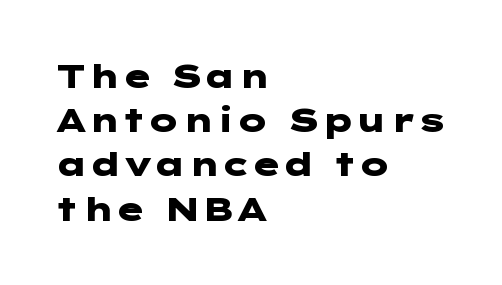
{"serif": "no", "italic": "no", "bold": "yes", "weight": "heavy", "width": "wide", "stroke_contrast": "low", "x_height": "medium", "underline": "no", "align": "left", "line_spacing": "normal", "line_spacing_ratio": 1.34, "letter_spacing": "normal", "letter_spacing_em": 0.0, "glyph_px": 33}
